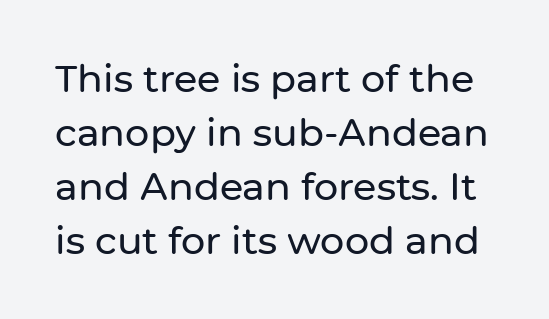
{"serif": "no", "italic": "no", "width": "normal", "stroke_contrast": "low", "x_height": "medium", "monospaced": "no", "underline": "no", "line_spacing": "normal", "line_spacing_ratio": 1.42, "letter_spacing": "normal", "letter_spacing_em": 0.0, "glyph_px": 38}
